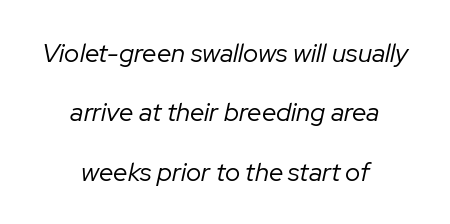
Nothing unusual about the tracking: characters are spaced as the font intends. The space beneath each line is pristine and unruled. The lettering tilts uniformly, giving the passage an italic look. Vertical stems look standard width or narrower in stroke. Does the leading feel generous? Absolutely, it's lavish. Is the block centered? Yes — each line is placed symmetrically about the middle.
